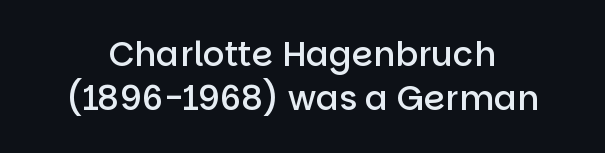
Stroke thickness is moderately raised; the sample reads as semibold. These lines are rendered in a variable-pitch font. Are there feet on the stems? There aren't — it's a sans. Posture: straight, roman, zero tilt. This sample uses plain, unmodified letter spacing. The specimen omits any rule beneath the text block's lines.
